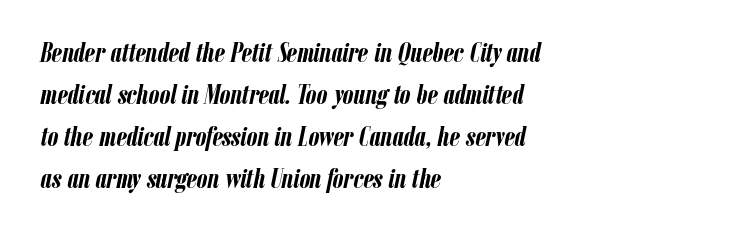
{"italic": "yes", "lean": "right", "slant_degrees": 12, "bold": "yes", "underline": "no", "align": "left", "line_spacing": "normal", "line_spacing_ratio": 1.56, "letter_spacing": "normal", "letter_spacing_em": 0.0, "glyph_px": 27}
